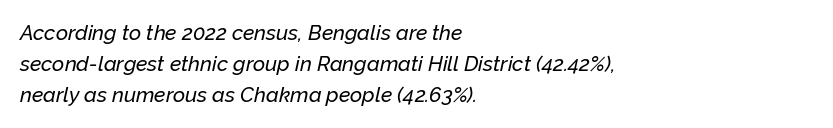
{"italic": "yes", "lean": "right", "slant_degrees": 12, "underline": "no", "align": "left", "line_spacing": "normal", "line_spacing_ratio": 1.48, "letter_spacing": "normal", "letter_spacing_em": 0.0, "glyph_px": 21}
